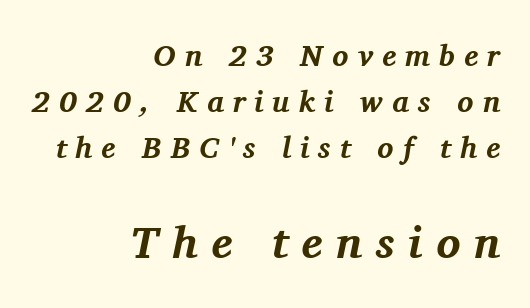
Note the varied advance widths — an 'i' is clearly narrower than an 'm'. Visually the block forms a straight wall on the right and a jagged coastline on the left. Compared with typical paragraphs, the rows here are spaced about the same. Here the second block reads like a headline and the first like body copy.
